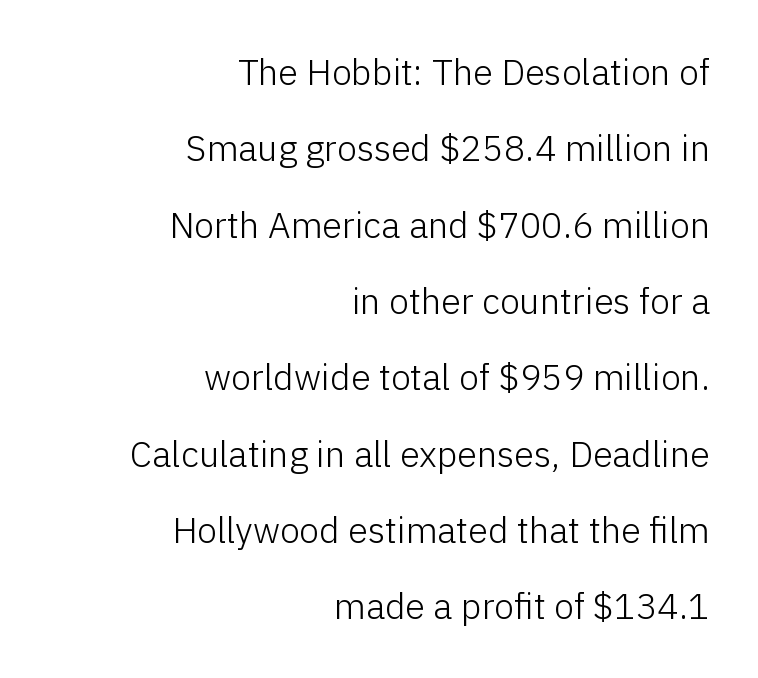
Q: Is the text bold? A: No.
Q: Is the text italic (slanted)? A: No, it is upright.
Q: Is the typeface a serif or a sans-serif typeface? A: Sans-serif.
Q: Is the text underlined? A: No.
Q: How is the paragraph aligned? A: Right-aligned.
Q: Is the spacing between letters normal or unusually wide? A: Normal.
Q: Is the spacing between lines tight, normal or loose? A: Loose.
Q: Width (condensed, normal, or wide)? A: Normal.
Q: Stroke contrast? A: Low.
Q: x-height? A: Medium.
Q: Monospaced? A: No.
